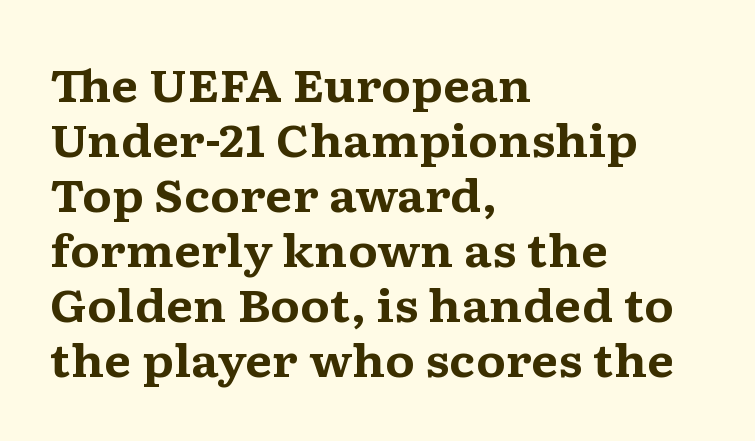
Q: Is the text bold? A: Yes.
Q: Is the text italic (slanted)? A: No, it is upright.
Q: Is the typeface a serif or a sans-serif typeface? A: Serif.
Q: Is the text underlined? A: No.
Q: How is the paragraph aligned? A: Left-aligned.
Q: Is the spacing between letters normal or unusually wide? A: Normal.
Q: Is the spacing between lines tight, normal or loose? A: Normal.
Q: Width (condensed, normal, or wide)? A: Wide.
Q: Stroke contrast? A: Medium.
Q: x-height? A: Medium.
Q: Monospaced? A: No.
